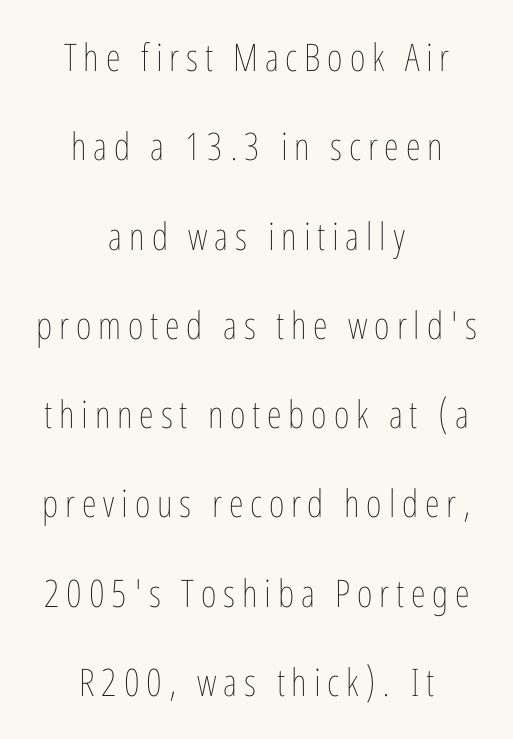
Layout note: lines centered. Underline: absent. The cut favours lightness, reaching ordinary text weight at its darkest. Here the designer chose a conventional face with non-uniform glyph widths.
